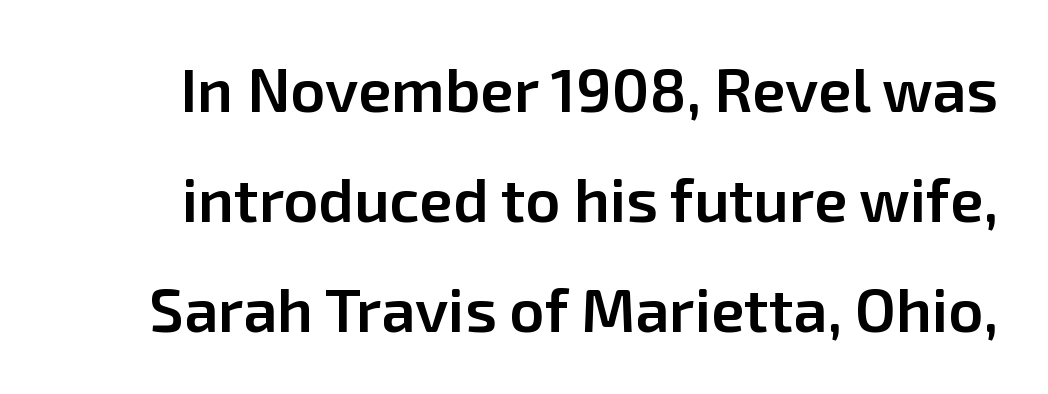
Q: Is the text bold? A: Semi-bold.
Q: Is the text italic (slanted)? A: No, it is upright.
Q: Is the typeface a serif or a sans-serif typeface? A: Sans-serif.
Q: Is the text underlined? A: No.
Q: Is the spacing between letters normal or unusually wide? A: Normal.
Q: Width (condensed, normal, or wide)? A: Normal.
Q: Stroke contrast? A: Low.
Q: x-height? A: Medium.
Q: Monospaced? A: No.
